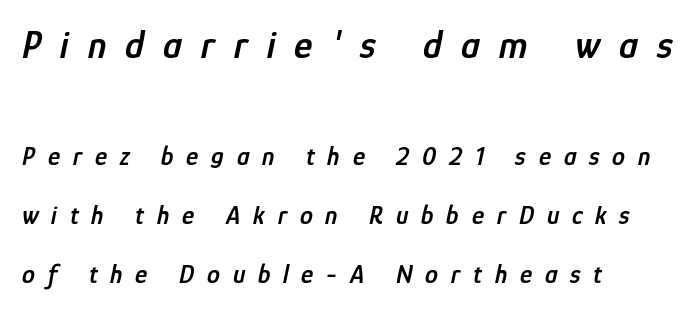
{"italic": "yes", "lean": "right", "slant_degrees": 12, "bold": "semi", "weight": "semibold", "width": "condensed", "stroke_contrast": "low", "x_height": "medium", "monospaced": "no", "underline": "no", "align": "left", "line_spacing": "loose", "line_spacing_ratio": 2.26, "letter_spacing": "wide", "letter_spacing_em": 0.49, "larger_block": "first", "size_ratio": 1.5, "glyph_px": 39}
